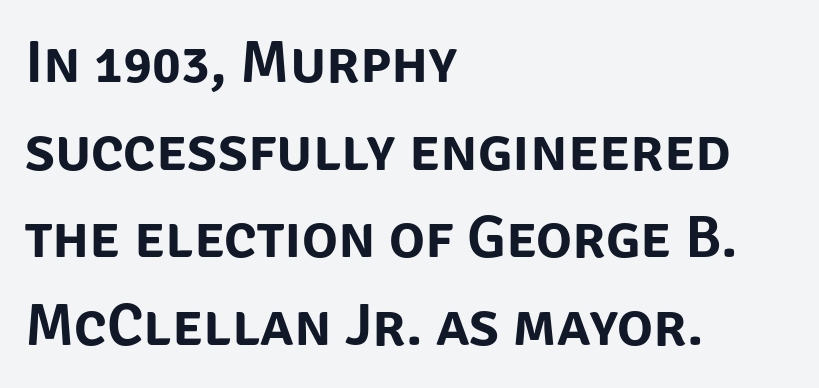
Q: Is the text italic (slanted)? A: No, it is upright.
Q: Is the typeface a serif or a sans-serif typeface? A: Sans-serif.
Q: Is the text underlined? A: No.
Q: How is the paragraph aligned? A: Left-aligned.
Q: Is the spacing between letters normal or unusually wide? A: Normal.
Q: Is the spacing between lines tight, normal or loose? A: Normal.
Q: Width (condensed, normal, or wide)? A: Normal.
Q: Stroke contrast? A: Low.
Q: x-height? A: Large.
Q: Monospaced? A: No.
